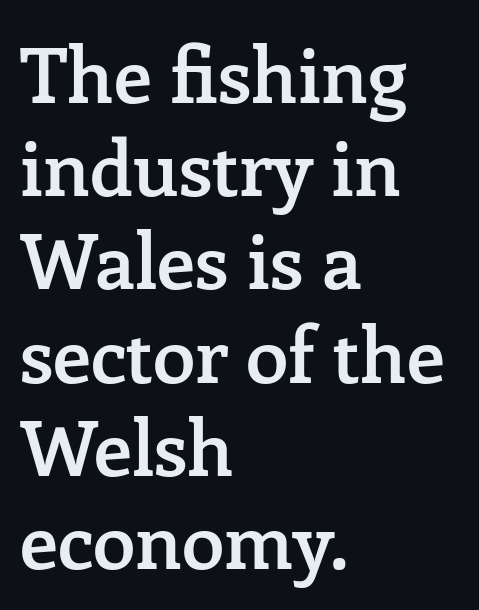
Is the type bold? Partly — it's a semibold, heavier than regular but not fully bold. This is the regular roman posture of the typeface. Compared with a centered layout, this one pins lines to the left instead. Small tapered or slab feet sit at the stroke ends, so this counts as serif. Short note: letters normally spaced. The foot of each line stays bare and open.
